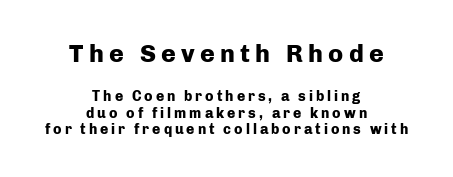
The image shows 25 px bold type, upright; set centered, line spacing 1.17x, unusually wide letter spacing (+0.21 em), not underlined; the first (top) block is 1.79x larger.
